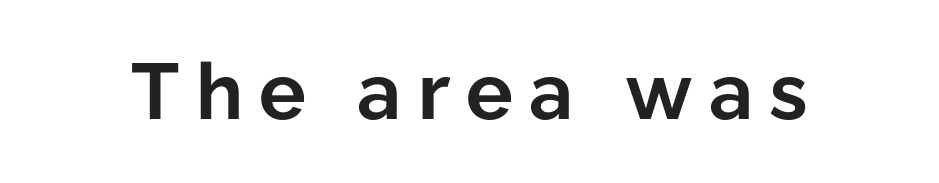
The space directly below the letters is spotless. Loose tracking; the words dissolve into strings of separated letters. A sans-serif font was chosen for this passage. Summary of weight: heavy, a full bold. Is this a fixed-width face? No — the glyphs have proportional, varying widths. The axis of the letterforms is exactly vertical.
